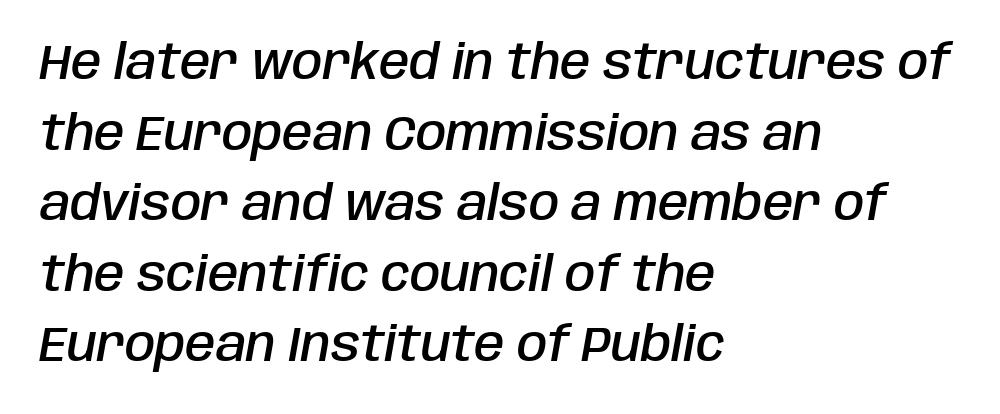
{"italic": "yes", "lean": "right", "slant_degrees": 10, "bold": "semi", "weight": "semibold", "width": "condensed", "stroke_contrast": "low", "x_height": "large", "monospaced": "no", "underline": "no", "align": "left", "line_spacing": "normal", "line_spacing_ratio": 1.44, "letter_spacing": "normal", "letter_spacing_em": 0.0, "glyph_px": 49}
